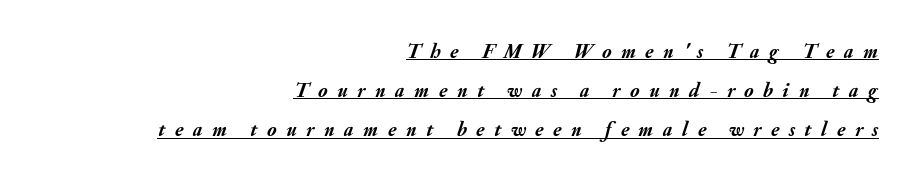
{"italic": "yes", "lean": "right", "slant_degrees": 20, "bold": "yes", "underline": "yes", "align": "right", "line_spacing": "loose", "line_spacing_ratio": 1.96, "letter_spacing": "wide", "letter_spacing_em": 0.48, "glyph_px": 20}
